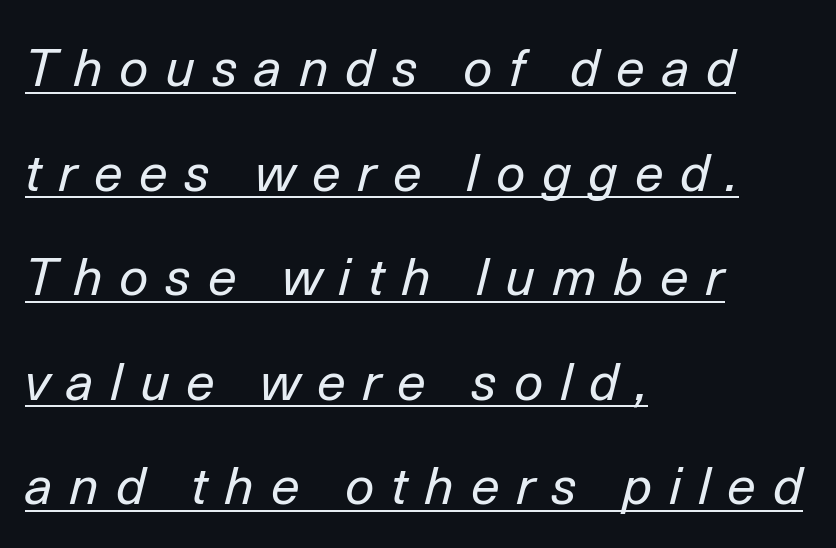
The image shows 52 px regular-weight type, italic (leaning right); set left-aligned, loose line spacing (2.01x), unusually wide letter spacing (+0.32 em), underlined; low stroke contrast and a medium x-height.
